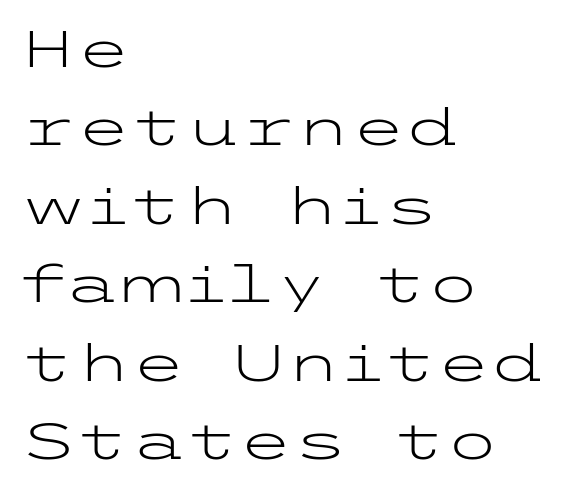
A typesetter would call this zero additional tracking. Horizontal bands of white between lines are of average thickness. The weight tops out at a normal text grade. This is sans-serif lettering, the kind often seen on screens and signage.
